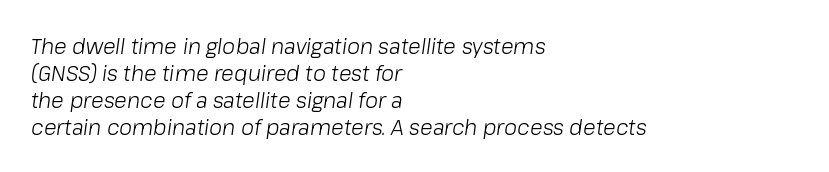
{"italic": "yes", "lean": "right", "slant_degrees": 8, "bold": "no", "underline": "no", "align": "left", "line_spacing": "normal", "line_spacing_ratio": 1.28, "letter_spacing": "normal", "letter_spacing_em": 0.0, "glyph_px": 21}
